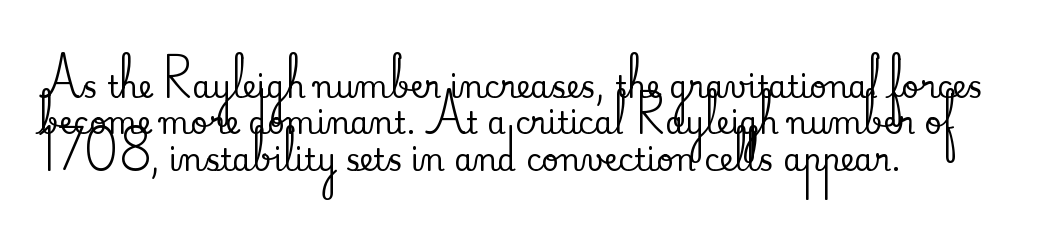
The image shows 30 px serif type, upright; set left-aligned, line spacing 1.21x, normal letter spacing, not underlined; medium stroke contrast and a small x-height.
